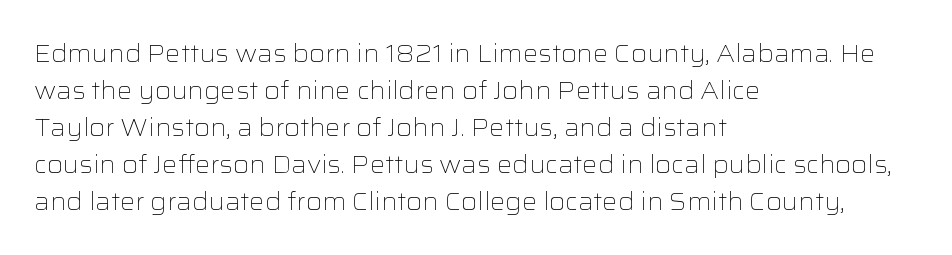
The image shows 24 px text type, upright; set left-aligned, normal line spacing (1.54x), normal letter spacing, not underlined.
